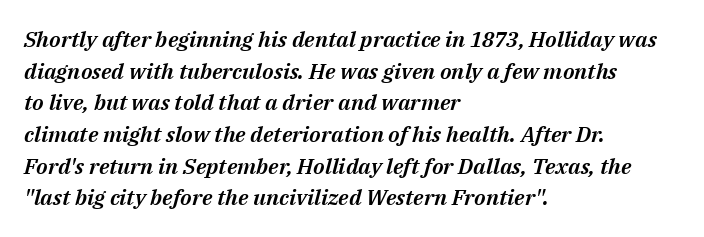
The image shows 22 px text type, italic (leaning right); set left-aligned, normal line spacing (1.44x), normal letter spacing, not underlined.
